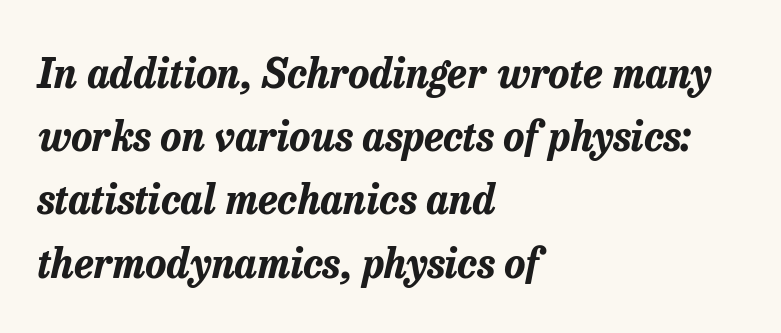
The image shows 40 px bold type, italic (leaning right); set left-aligned, normal line spacing (1.58x), normal letter spacing, not underlined; low stroke contrast and a medium x-height.
